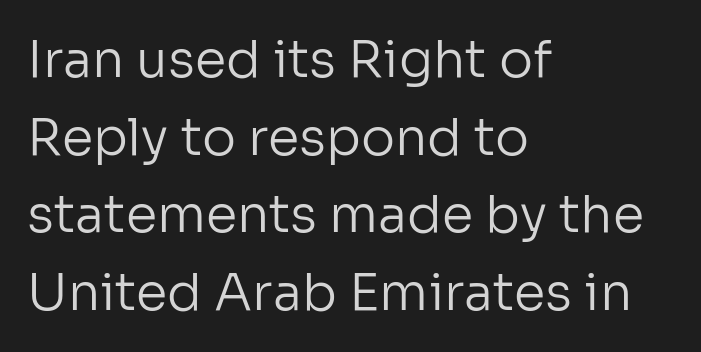
Q: Is the text bold? A: No.
Q: Is the text italic (slanted)? A: No, it is upright.
Q: Is the typeface a serif or a sans-serif typeface? A: Sans-serif.
Q: Is the text underlined? A: No.
Q: How is the paragraph aligned? A: Left-aligned.
Q: Is the spacing between letters normal or unusually wide? A: Normal.
Q: Is the spacing between lines tight, normal or loose? A: Normal.
Q: Width (condensed, normal, or wide)? A: Normal.
Q: Stroke contrast? A: Low.
Q: x-height? A: Medium.
Q: Monospaced? A: No.
